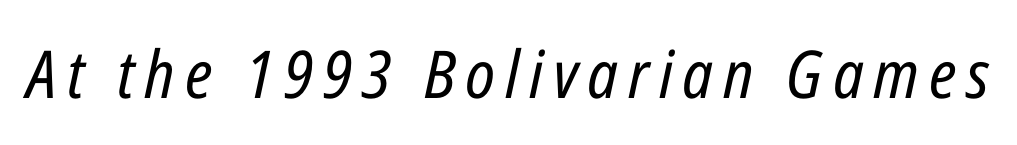
Q: Is the text bold? A: No.
Q: Is the text italic (slanted)? A: Yes, it leans right by about 12 degrees.
Q: Is the text underlined? A: No.
Q: Width (condensed, normal, or wide)? A: Condensed.
Q: Stroke contrast? A: Low.
Q: x-height? A: Medium.
Q: Monospaced? A: No.
